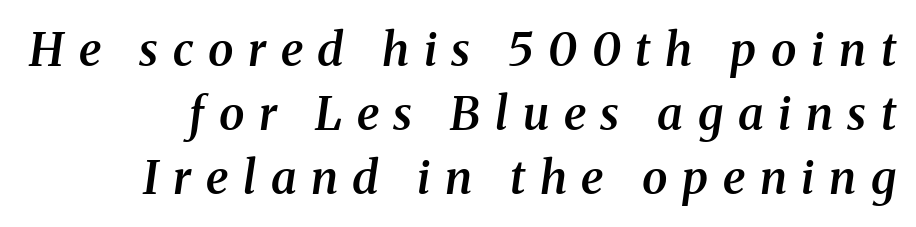
{"serif": "yes", "italic": "yes", "lean": "right", "slant_degrees": 8, "bold": "semi", "weight": "semibold", "width": "normal", "stroke_contrast": "medium", "x_height": "medium", "monospaced": "no", "underline": "no", "line_spacing": "normal", "line_spacing_ratio": 1.39, "letter_spacing": "wide", "letter_spacing_em": 0.32, "glyph_px": 46}
